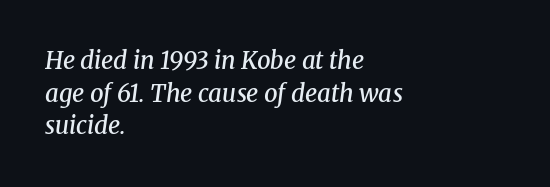
{"italic": "yes", "lean": "right", "slant_degrees": 8, "bold": "semi", "underline": "no", "align": "left", "line_spacing": "normal", "line_spacing_ratio": 1.36, "letter_spacing": "normal", "letter_spacing_em": 0.0, "glyph_px": 24}
